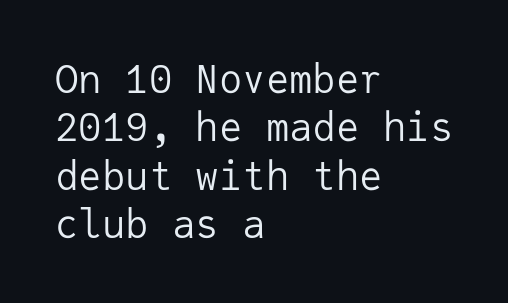
The setting favours the left margin, as ordinary paragraphs usually do. No letter is thick-stroked: the sample isn't bold. The type is set solid horizontally, with unmodified tracking. In terms of posture, this sample is upright.
